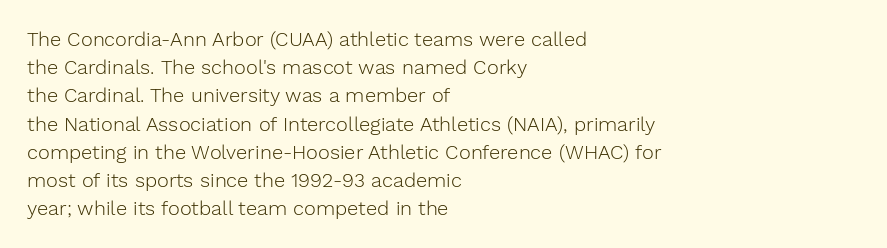
Q: Is the text bold? A: No.
Q: Is the text italic (slanted)? A: No, it is upright.
Q: Is the text underlined? A: No.
Q: How is the paragraph aligned? A: Left-aligned.
Q: Is the spacing between letters normal or unusually wide? A: Normal.
Q: Is the spacing between lines tight, normal or loose? A: Normal.
